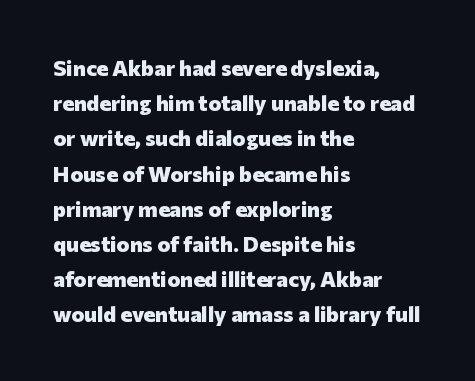
Every row of glyphs begins at an identical x-position on the left. Each word holds together tightly as a unit, with standard inter-letter gaps. What's the leading like? Ordinary, nothing unusual. Nope, not italic — everything's standing straight. The space directly below the letters is spotless.
